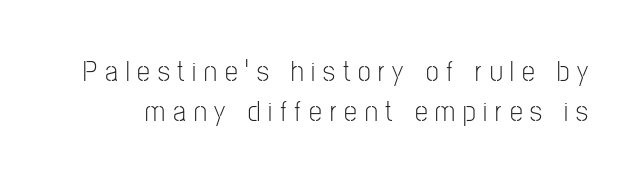
{"serif": "no", "italic": "no", "bold": "no", "weight": "light", "width": "condensed", "stroke_contrast": "low", "x_height": "medium", "monospaced": "no", "underline": "no", "line_spacing": "normal", "line_spacing_ratio": 1.37, "letter_spacing": "wide", "letter_spacing_em": 0.27, "glyph_px": 29}
